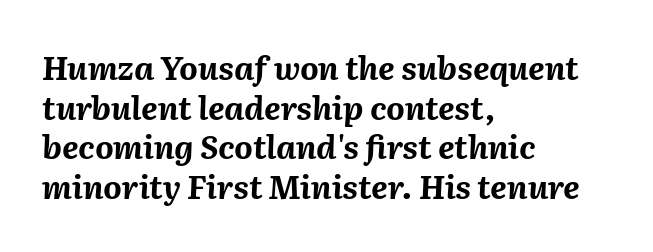
Q: Is the text bold? A: Yes.
Q: Is the text italic (slanted)? A: Yes, it leans right by about 2 degrees.
Q: Is the text underlined? A: No.
Q: How is the paragraph aligned? A: Left-aligned.
Q: Is the spacing between letters normal or unusually wide? A: Normal.
Q: Width (condensed, normal, or wide)? A: Normal.
Q: Stroke contrast? A: Medium.
Q: x-height? A: Medium.
Q: Monospaced? A: No.
